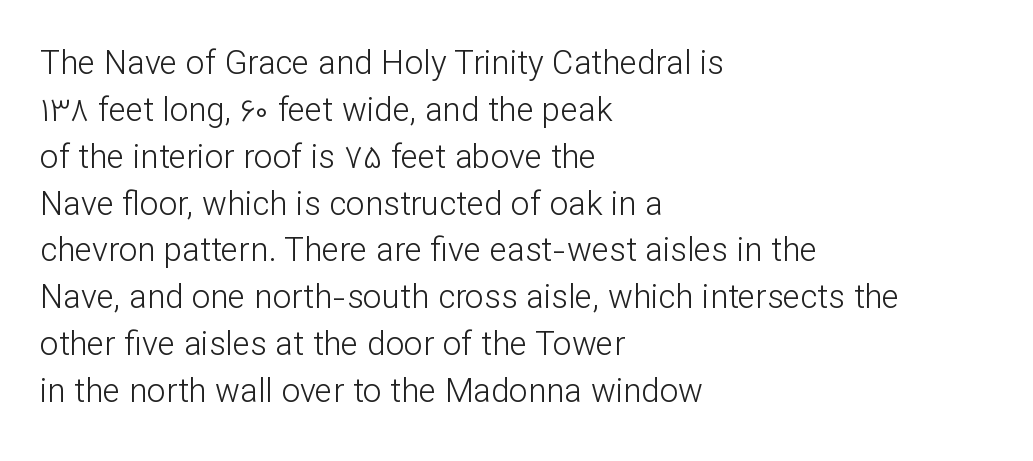
{"serif": "no", "italic": "no", "bold": "no", "weight": "light", "width": "normal", "stroke_contrast": "low", "x_height": "medium", "monospaced": "no", "underline": "no", "align": "left", "line_spacing": "normal", "line_spacing_ratio": 1.42, "letter_spacing": "normal", "letter_spacing_em": 0.0, "glyph_px": 33}
